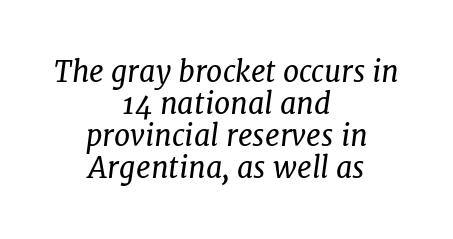
{"serif": "yes", "italic": "yes", "lean": "right", "slant_degrees": 7, "bold": "no", "weight": "regular", "width": "normal", "stroke_contrast": "low", "x_height": "medium", "monospaced": "no", "underline": "no", "align": "center", "line_spacing": "tight", "line_spacing_ratio": 1.1, "letter_spacing": "normal", "letter_spacing_em": 0.0, "glyph_px": 29}
